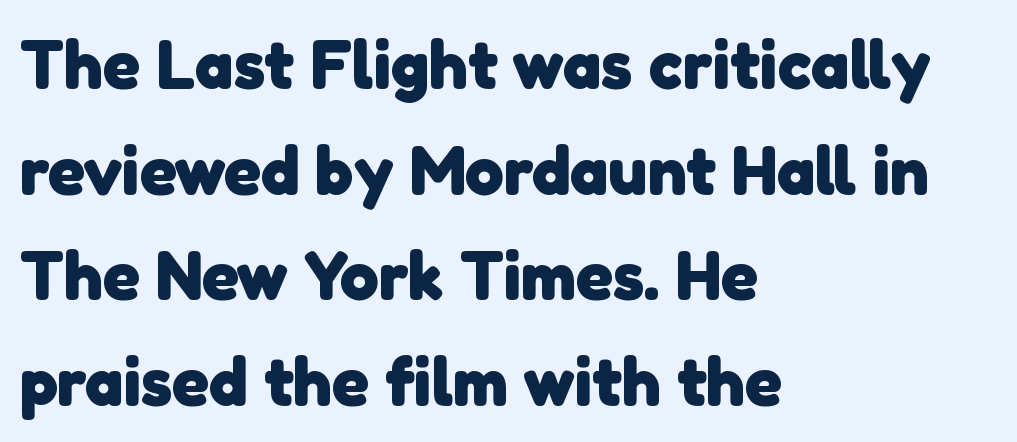
{"serif": "no", "bold": "yes", "weight": "heavy", "width": "normal", "stroke_contrast": "low", "x_height": "medium", "monospaced": "no", "underline": "no", "align": "left", "line_spacing": "normal", "line_spacing_ratio": 1.53, "letter_spacing": "normal", "letter_spacing_em": 0.0, "glyph_px": 69}
